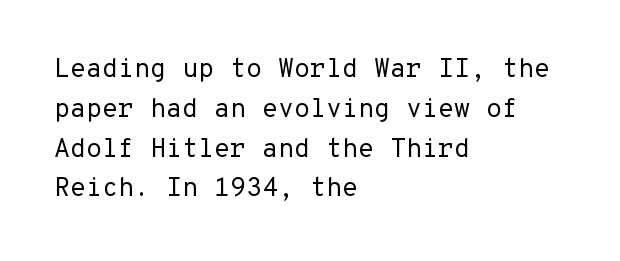
Q: Is the text bold? A: No.
Q: Is the text italic (slanted)? A: No, it is upright.
Q: Is the text underlined? A: No.
Q: How is the paragraph aligned? A: Left-aligned.
Q: Is the spacing between letters normal or unusually wide? A: Normal.
Q: Is the spacing between lines tight, normal or loose? A: Normal.
